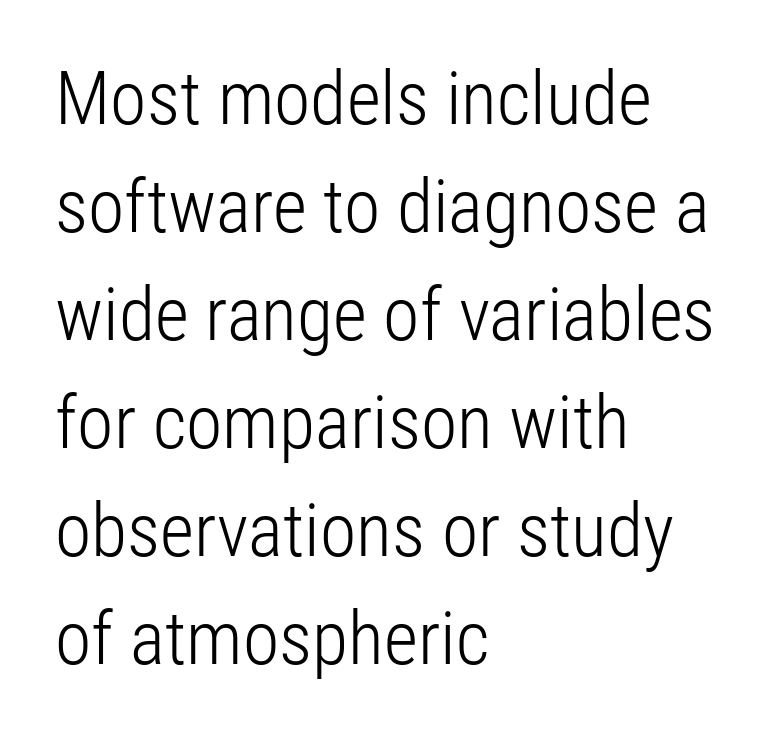
The strip under each line holds only bare page. A typesetter would label this face a sans. Line starts are locked; line ends wander. A light-to-regular cut is what we see here.
